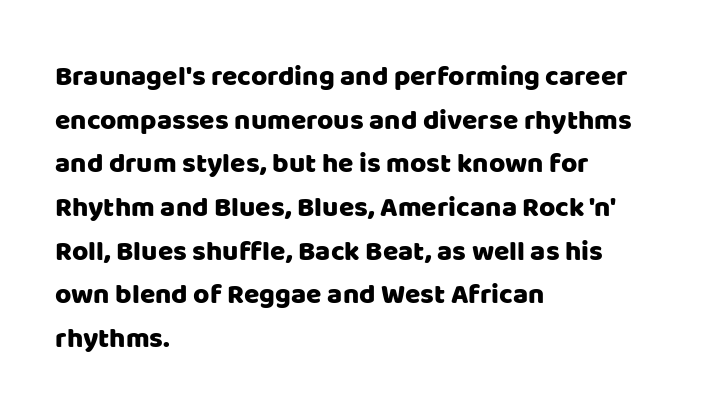
What stands out about the letter spacing? Nothing — it is the standard amount. Quick note: not italic, upright. Examine the stroke ends and you'll find no serifs. Proportional: the letters do not fall into vertical columns. Compared with a centered layout, this one pins lines to the left instead.
